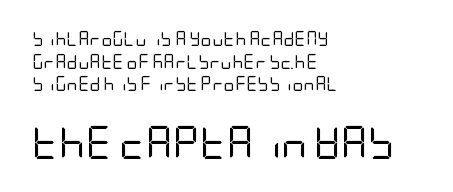
The image shows 33 px regular-weight, condensed sans-serif type, upright; set left-aligned, normal line spacing (1.62x), normal letter spacing, not underlined; the second (bottom) block is 2.36x larger; low stroke contrast and a large x-height.
